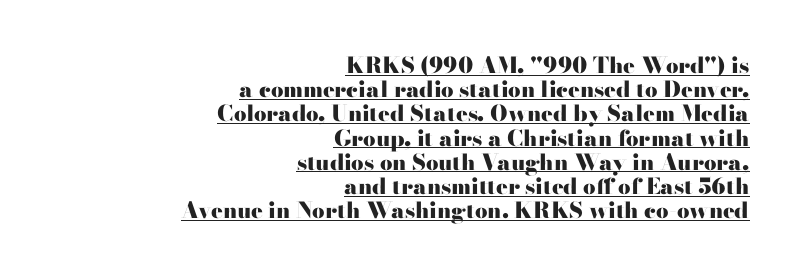
The image shows 22 px bold type, upright; set right-aligned, tight line spacing (1.1x), normal letter spacing, underlined.
